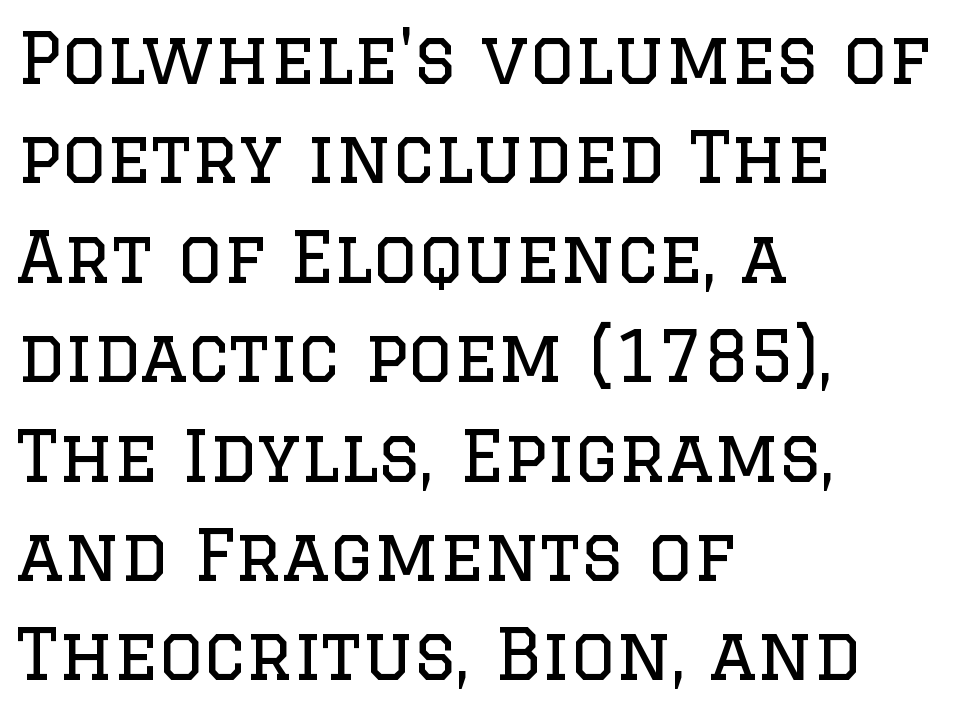
The image shows 70 px regular-weight serif type, upright; set left-aligned, normal line spacing (1.42x), normal letter spacing, not underlined; low stroke contrast and a large x-height.
